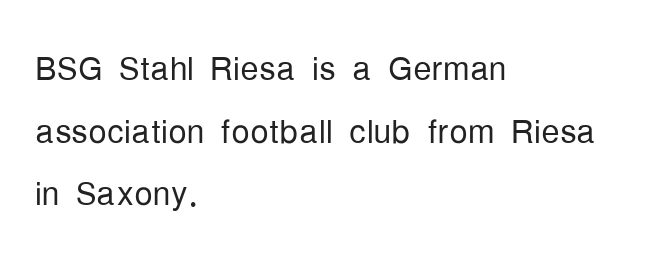
Posture: upright roman. The zone under the glyphs is completely vacant. One-word summary of the alignment: left. Compared with typical paragraphs, the rows here are spaced about the same. Letters have the restrained weight of plain body copy at most. The letterforms sit shoulder to shoulder at normal distance.
